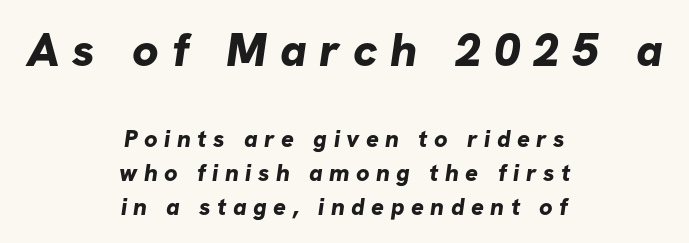
Q: Is the text bold? A: Yes.
Q: Is the typeface a serif or a sans-serif typeface? A: Sans-serif.
Q: Is the text underlined? A: No.
Q: How is the paragraph aligned? A: Centered.
Q: Is the spacing between letters normal or unusually wide? A: Unusually wide.
Q: Is the spacing between lines tight, normal or loose? A: Normal.
Q: Which block of text is set in a larger size, the first (top) or the second (bottom)? A: The first (top) one.
Q: Width (condensed, normal, or wide)? A: Normal.
Q: Stroke contrast? A: Low.
Q: x-height? A: Medium.
Q: Monospaced? A: No.
